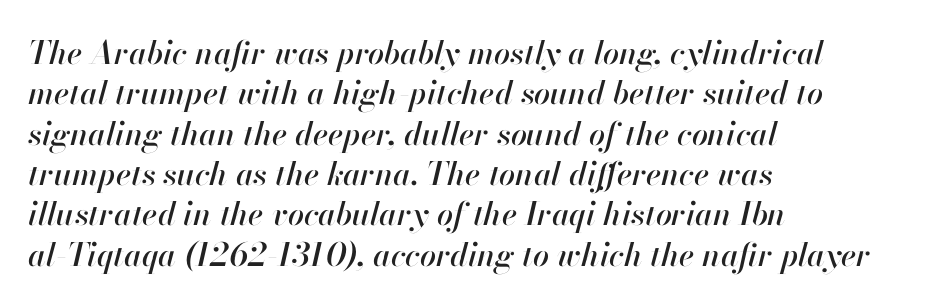
Q: Is the text italic (slanted)? A: Yes, it leans right by about 13 degrees.
Q: Is the text underlined? A: No.
Q: How is the paragraph aligned? A: Left-aligned.
Q: Is the spacing between letters normal or unusually wide? A: Normal.
Q: Is the spacing between lines tight, normal or loose? A: Normal.
Q: Width (condensed, normal, or wide)? A: Normal.
Q: Stroke contrast? A: High.
Q: x-height? A: Small.
Q: Monospaced? A: No.
